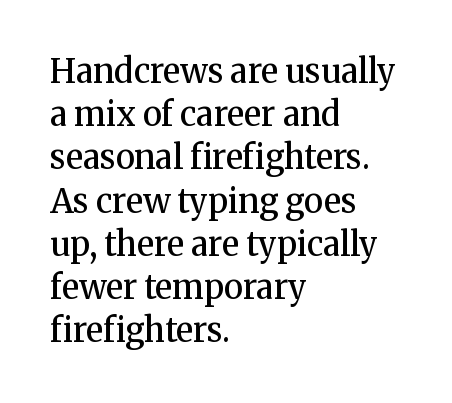
Summary of vertical rhythm: regular, with standard interline spacing. This is serif lettering, the kind often seen in printed books. The passage shown is not underscored anywhere. Horizontally, the lines are justified to the leading edge only.
